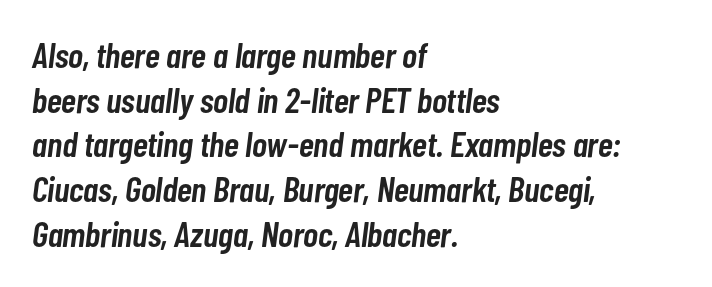
Default kerning and tracking; the words read as compact shapes. Reading down the block, your eye returns to a fixed left position each line. The face used here is proportionally spaced, like ordinary book or web type. Tall strokes in this sample are angled rather than plumb. Heft: intermediate — a semibold.
